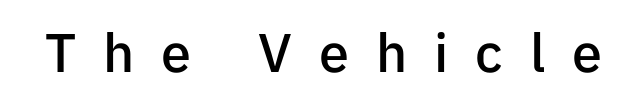
The image shows 54 px semibold sans-serif type, upright; set unusually wide letter spacing (+0.5 em), not underlined; low stroke contrast and a medium x-height.
